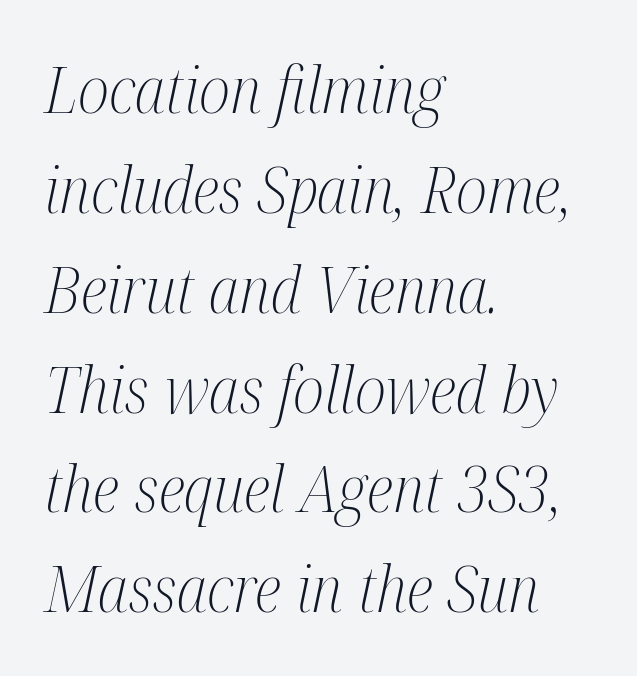
{"serif": "yes", "italic": "yes", "lean": "right", "slant_degrees": 12, "bold": "no", "weight": "light", "width": "condensed", "stroke_contrast": "medium", "x_height": "medium", "monospaced": "no", "underline": "no", "align": "left", "line_spacing": "normal", "line_spacing_ratio": 1.56, "letter_spacing": "normal", "letter_spacing_em": 0.0, "glyph_px": 64}
